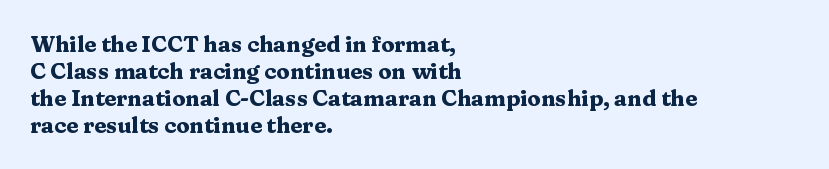
{"italic": "no", "bold": "yes", "underline": "no", "align": "left", "line_spacing_ratio": 1.22, "letter_spacing": "normal", "letter_spacing_em": 0.0, "glyph_px": 22}
